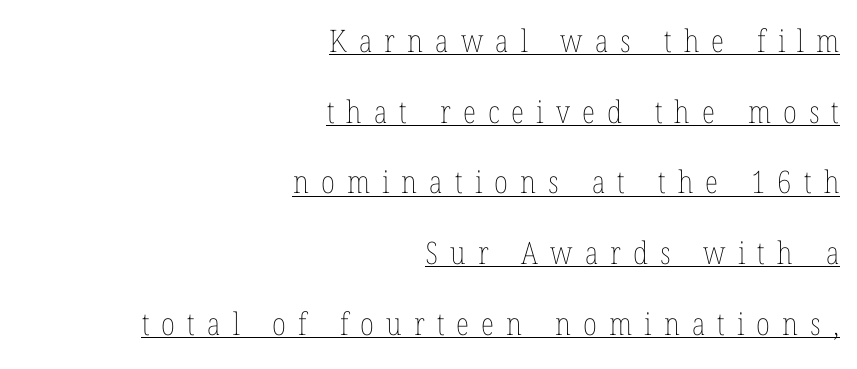
{"italic": "no", "bold": "no", "weight": "thin", "width": "condensed", "stroke_contrast": "low", "x_height": "medium", "monospaced": "no", "underline": "yes", "align": "right", "line_spacing": "loose", "line_spacing_ratio": 2.28, "letter_spacing": "wide", "letter_spacing_em": 0.39, "glyph_px": 31}
